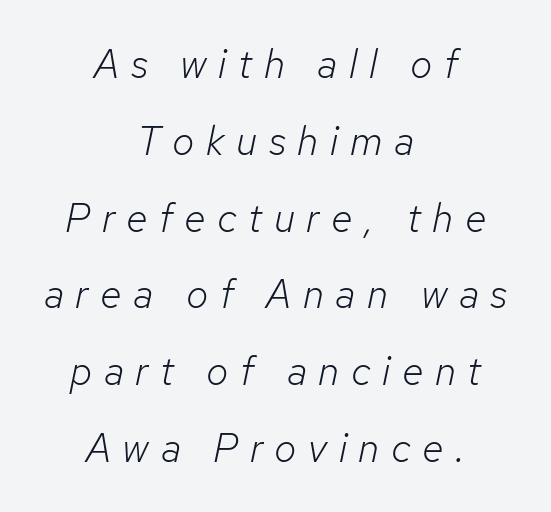
{"italic": "yes", "lean": "right", "slant_degrees": 12, "bold": "no", "weight": "light", "width": "normal", "stroke_contrast": "low", "x_height": "medium", "monospaced": "no", "underline": "no", "align": "center", "line_spacing": "loose", "line_spacing_ratio": 1.92, "letter_spacing": "wide", "letter_spacing_em": 0.29, "glyph_px": 40}
